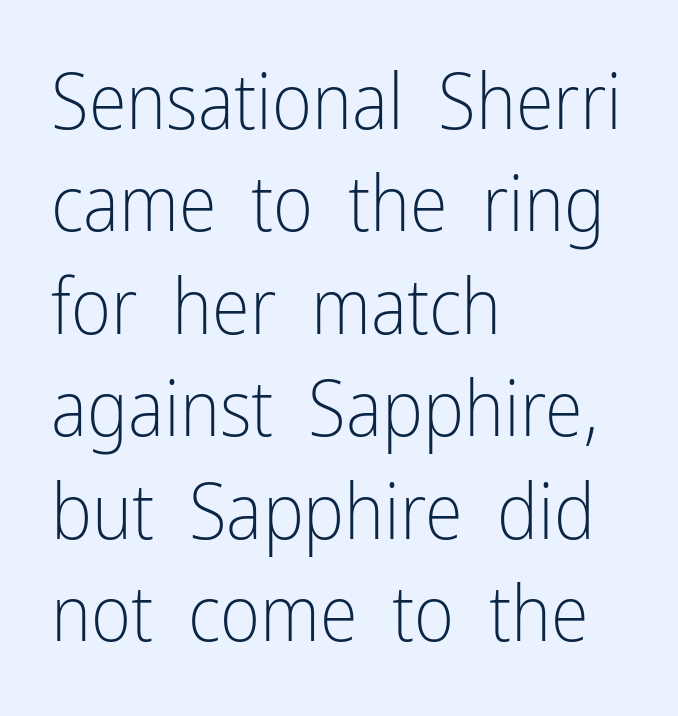
{"serif": "no", "italic": "no", "bold": "no", "weight": "light", "width": "condensed", "stroke_contrast": "low", "x_height": "medium", "monospaced": "no", "underline": "no", "align": "left", "line_spacing": "normal", "line_spacing_ratio": 1.33, "letter_spacing": "normal", "letter_spacing_em": 0.0, "glyph_px": 77}
